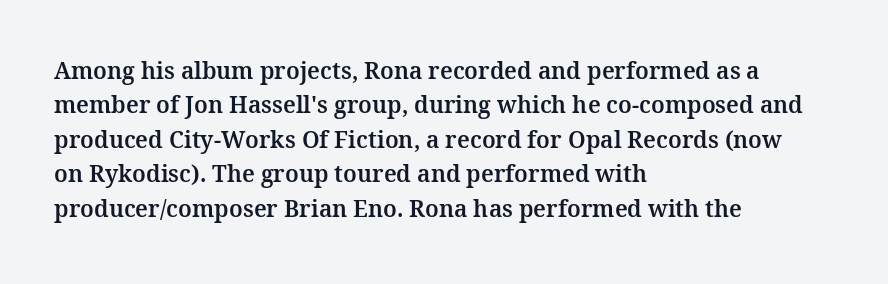
The specimen omits any rule beneath the text block's lines. The line-height multiplier appears to be the usual default. Posture: upright roman. The letters sit at their default tracking, neither squeezed nor spread.
